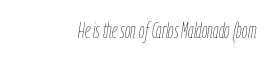
The image shows 22 px text type, italic (leaning right); set right-aligned, normal letter spacing, not underlined.
